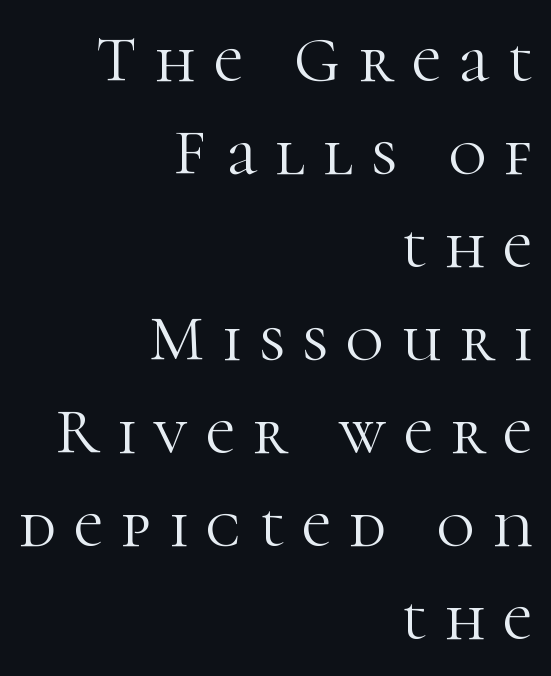
The image shows 65 px light serif type, upright; set right-aligned, normal line spacing (1.43x), unusually wide letter spacing (+0.28 em), not underlined; high stroke contrast and a medium x-height.
